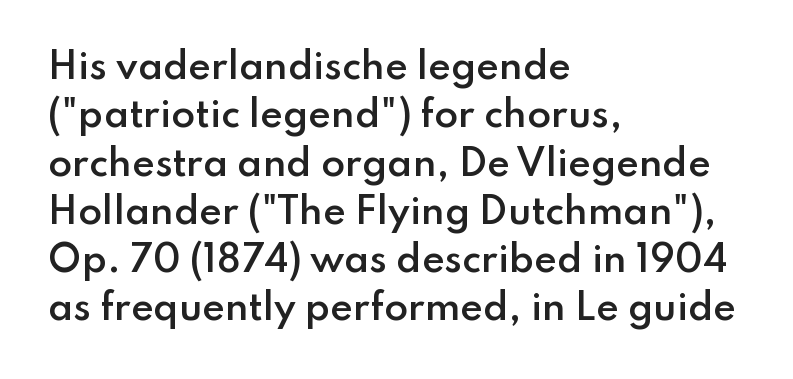
Stems and bowls a touch heavier than normal — semibold. Type without underlining. If you drew a ruler down the left edge, every line would touch it. Here the designer chose a conventional face with non-uniform glyph widths. Each letter's strokes conclude bluntly, with no projecting serifs.
